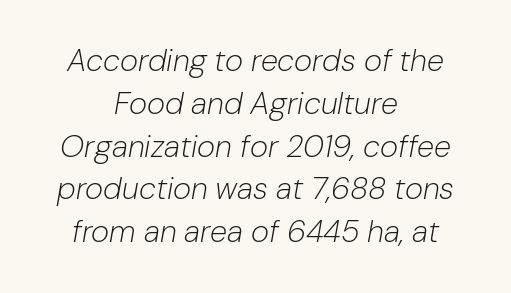
The image shows 31 px light type, italic (leaning right); set centered, normal line spacing (1.38x), normal letter spacing, not underlined; low stroke contrast and a medium x-height.
